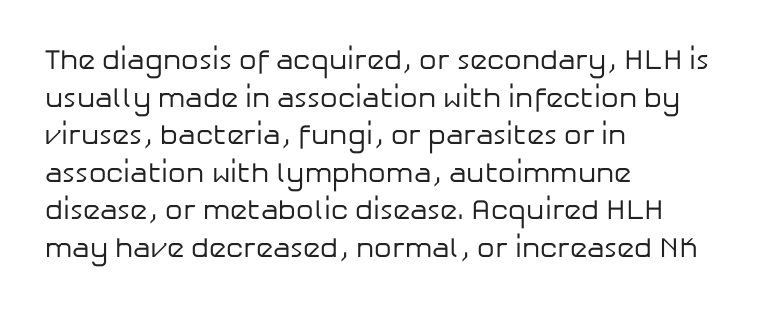
Q: Is the text bold? A: No.
Q: Is the text italic (slanted)? A: No, it is upright.
Q: Is the typeface a serif or a sans-serif typeface? A: Sans-serif.
Q: Is the text underlined? A: No.
Q: How is the paragraph aligned? A: Left-aligned.
Q: Is the spacing between letters normal or unusually wide? A: Normal.
Q: Is the spacing between lines tight, normal or loose? A: Normal.
Q: Width (condensed, normal, or wide)? A: Normal.
Q: Stroke contrast? A: Low.
Q: x-height? A: Medium.
Q: Monospaced? A: No.
